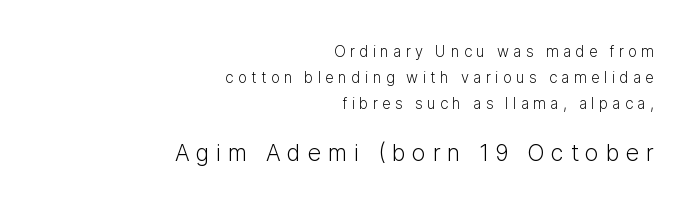
The image shows 23 px text type, upright; set right-aligned, line spacing 1.75x, unusually wide letter spacing (+0.29 em), not underlined; the second (bottom) block is 1.53x larger.
